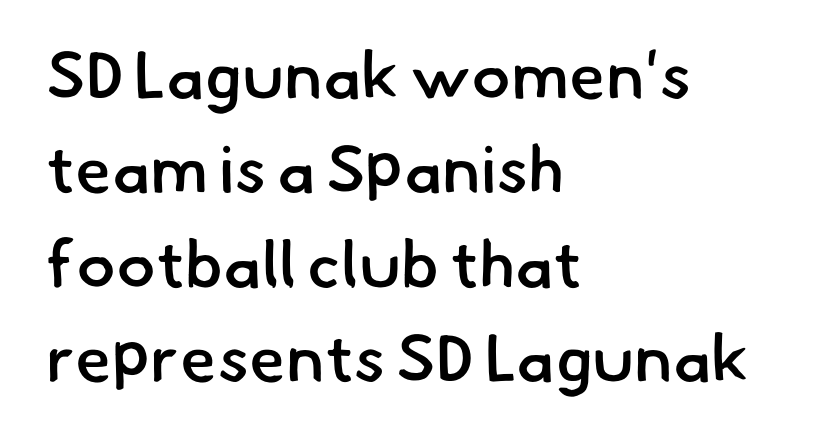
Do the characters align in a grid? No, the font is proportional. Honestly, the row spacing looks completely unremarkable. Spacing between characters is what you'd get straight out of the box. Students, this is semibold: more ink than regular, less than bold. Is this a sans? Yes — the strokes have no serifs.
